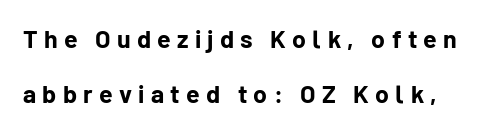
The image shows 25 px bold type, upright; set loose line spacing (2.22x), unusually wide letter spacing (+0.25 em), not underlined.
